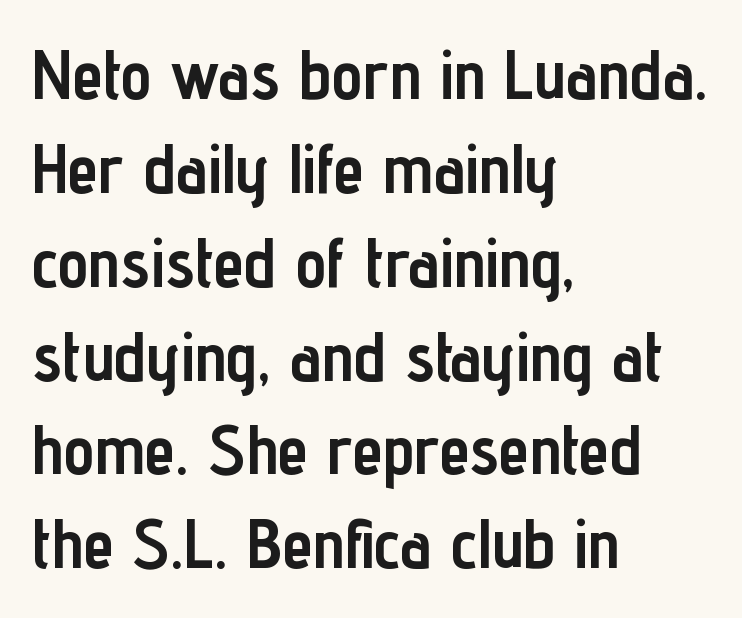
Q: Is the text bold? A: Yes.
Q: Is the text italic (slanted)? A: No, it is upright.
Q: Is the typeface a serif or a sans-serif typeface? A: Sans-serif.
Q: Is the text underlined? A: No.
Q: How is the paragraph aligned? A: Left-aligned.
Q: Is the spacing between letters normal or unusually wide? A: Normal.
Q: Is the spacing between lines tight, normal or loose? A: Normal.
Q: Width (condensed, normal, or wide)? A: Condensed.
Q: Stroke contrast? A: Low.
Q: x-height? A: Medium.
Q: Monospaced? A: No.
